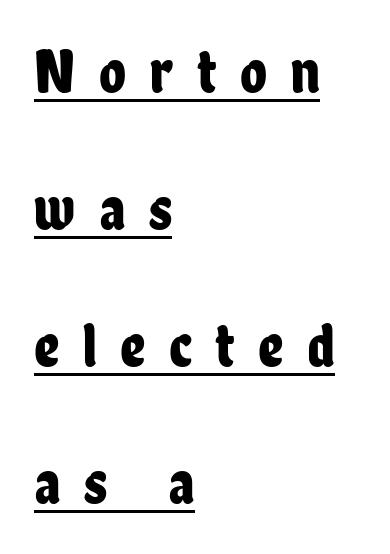
The image shows 62 px condensed sans-serif type, upright; set left-aligned, loose line spacing (2.21x), unusually wide letter spacing (+0.38 em), underlined; low stroke contrast and a medium x-height.
